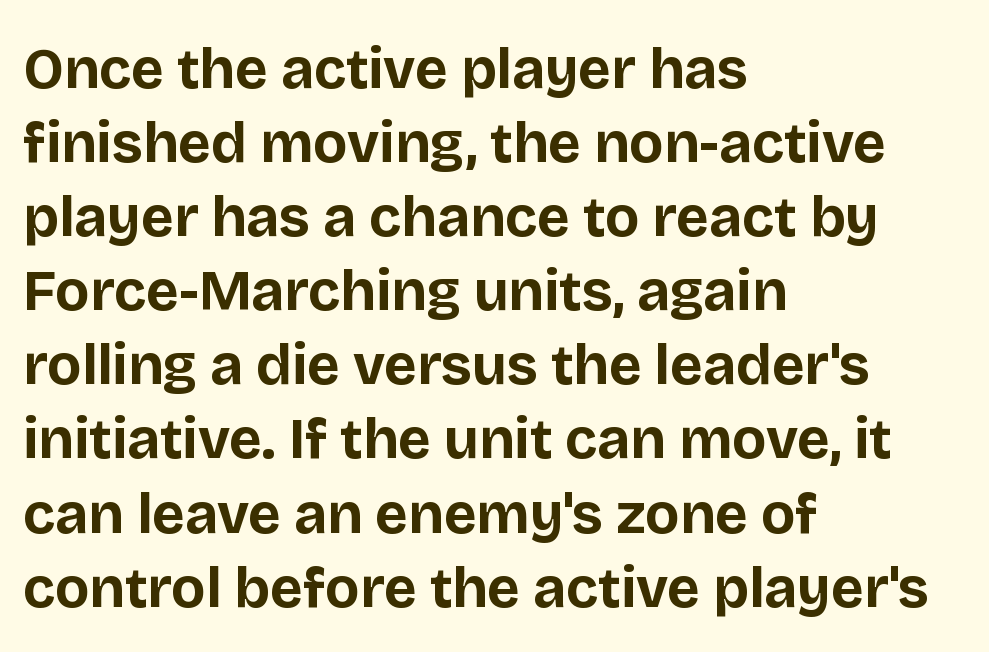
{"serif": "no", "italic": "no", "bold": "yes", "weight": "bold", "width": "normal", "stroke_contrast": "low", "x_height": "large", "monospaced": "no", "underline": "no", "align": "left", "line_spacing": "normal", "line_spacing_ratio": 1.3, "letter_spacing": "normal", "letter_spacing_em": 0.0, "glyph_px": 57}
